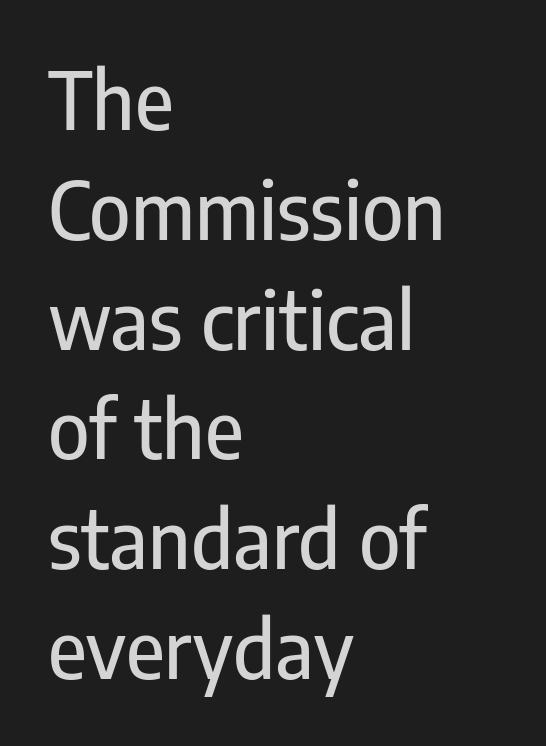
{"serif": "no", "italic": "no", "width": "condensed", "stroke_contrast": "low", "x_height": "medium", "monospaced": "no", "underline": "no", "align": "left", "line_spacing": "normal", "line_spacing_ratio": 1.39, "letter_spacing": "normal", "letter_spacing_em": 0.0, "glyph_px": 79}
